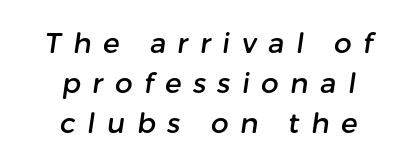
The image shows 28 px sans-serif type; set centered, normal line spacing (1.42x), unusually wide letter spacing (+0.41 em), not underlined; low stroke contrast and a medium x-height.
